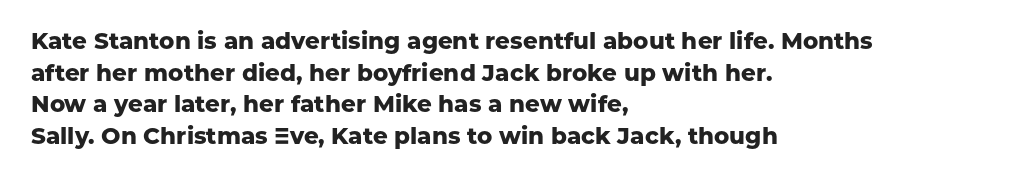
One glance says typical: line gaps are just what's usual. The letters stand upright; this is a roman face. These lines stack with their left ends in a neat column. Bold? Absolutely — the strokes are thick and heavy.
